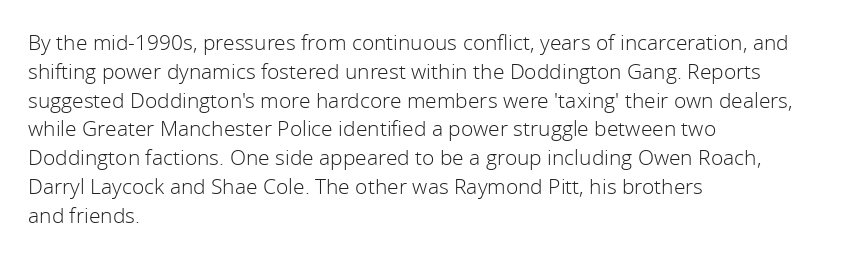
Q: Is the text bold? A: No.
Q: Is the text italic (slanted)? A: No, it is upright.
Q: Is the text underlined? A: No.
Q: How is the paragraph aligned? A: Left-aligned.
Q: Is the spacing between letters normal or unusually wide? A: Normal.
Q: Is the spacing between lines tight, normal or loose? A: Normal.
